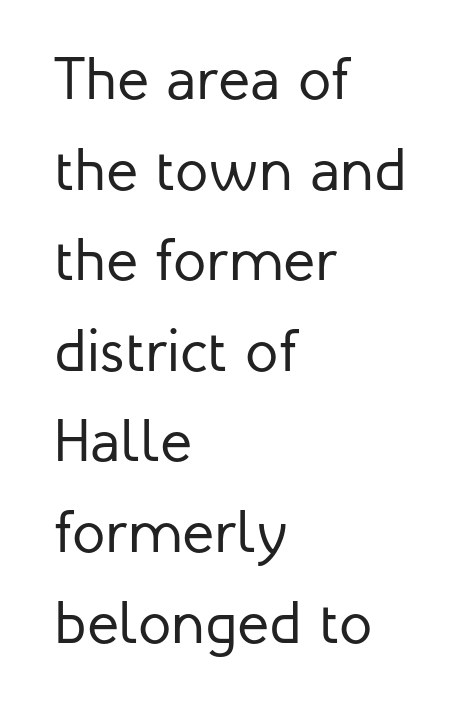
Q: Is the text bold? A: No.
Q: Is the text italic (slanted)? A: No, it is upright.
Q: Is the typeface a serif or a sans-serif typeface? A: Sans-serif.
Q: Is the text underlined? A: No.
Q: How is the paragraph aligned? A: Left-aligned.
Q: Is the spacing between letters normal or unusually wide? A: Normal.
Q: Is the spacing between lines tight, normal or loose? A: Normal.
Q: Width (condensed, normal, or wide)? A: Normal.
Q: Stroke contrast? A: Low.
Q: x-height? A: Medium.
Q: Monospaced? A: No.
